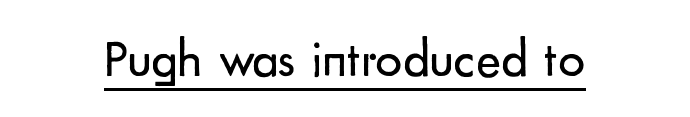
Q: Is the text bold? A: No.
Q: Is the text italic (slanted)? A: No, it is upright.
Q: Is the typeface a serif or a sans-serif typeface? A: Sans-serif.
Q: Is the text underlined? A: Yes.
Q: Is the spacing between letters normal or unusually wide? A: Normal.
Q: Width (condensed, normal, or wide)? A: Normal.
Q: Stroke contrast? A: Low.
Q: x-height? A: Small.
Q: Monospaced? A: No.
